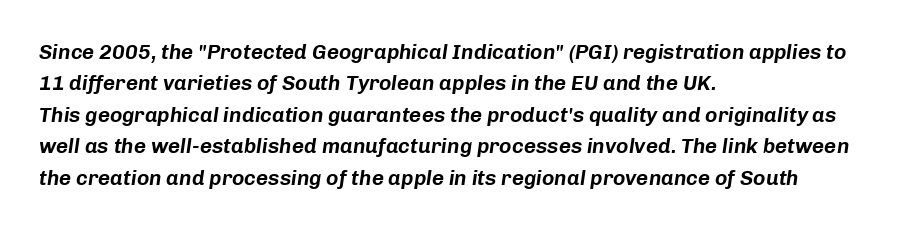
{"italic": "yes", "lean": "right", "slant_degrees": 8, "underline": "no", "align": "left", "line_spacing": "normal", "line_spacing_ratio": 1.5, "letter_spacing": "normal", "letter_spacing_em": 0.0, "glyph_px": 21}
